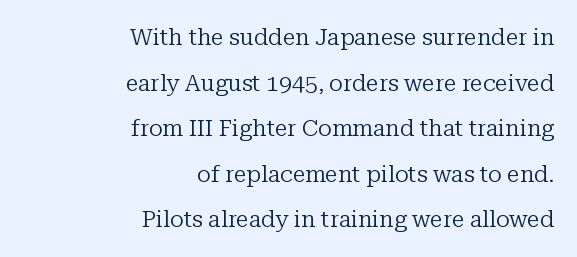
The image shows 23 px text type, upright; set right-aligned, loose line spacing (1.98x), normal letter spacing, not underlined.
